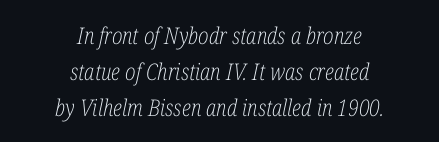
Q: Is the text bold? A: No.
Q: Is the text italic (slanted)? A: Yes, it leans right by about 12 degrees.
Q: Is the text underlined? A: No.
Q: How is the paragraph aligned? A: Centered.
Q: Is the spacing between letters normal or unusually wide? A: Normal.
Q: Is the spacing between lines tight, normal or loose? A: Normal.
